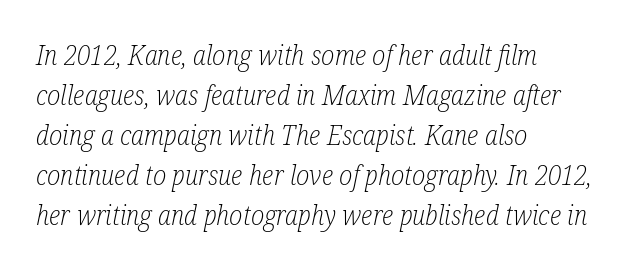
The image shows 27 px text type, italic (leaning right); set left-aligned, normal line spacing (1.48x), normal letter spacing, not underlined.
